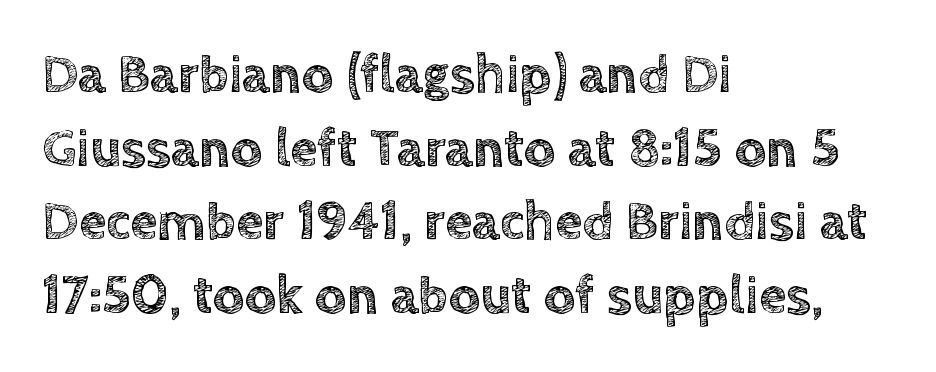
{"italic": "no", "width": "normal", "x_height": "large", "monospaced": "no", "underline": "no", "align": "left", "line_spacing": "normal", "line_spacing_ratio": 1.34, "letter_spacing": "normal", "letter_spacing_em": 0.0, "glyph_px": 55}
